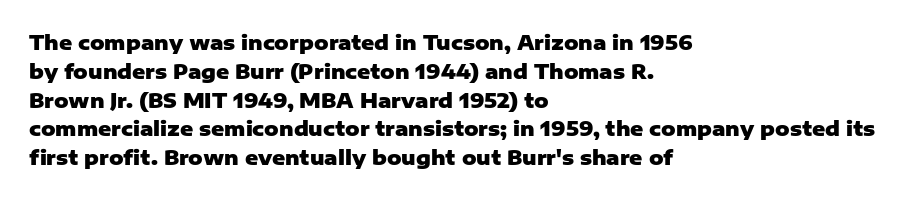
Q: Is the text bold? A: Yes.
Q: Is the text italic (slanted)? A: No, it is upright.
Q: Is the text underlined? A: No.
Q: How is the paragraph aligned? A: Left-aligned.
Q: Is the spacing between letters normal or unusually wide? A: Normal.
Q: Is the spacing between lines tight, normal or loose? A: Normal.
